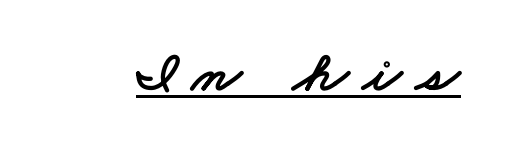
Q: Is the typeface a serif or a sans-serif typeface? A: Sans-serif.
Q: Is the text underlined? A: Yes.
Q: Is the spacing between letters normal or unusually wide? A: Unusually wide.
Q: Width (condensed, normal, or wide)? A: Wide.
Q: Stroke contrast? A: Low.
Q: x-height? A: Small.
Q: Monospaced? A: No.
